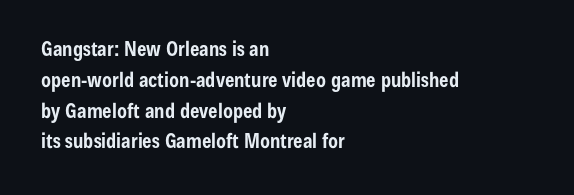
A student would call this left alignment; a typographer would say flush left, rag right. Any mark beneath the type? The region is blank. A dark, heavy texture on the line: the type is bold. The leading is moderate, giving the passage an even texture. The gaps between neighbouring characters are ordinary and unremarkable. The axis of the letterforms is exactly vertical.
